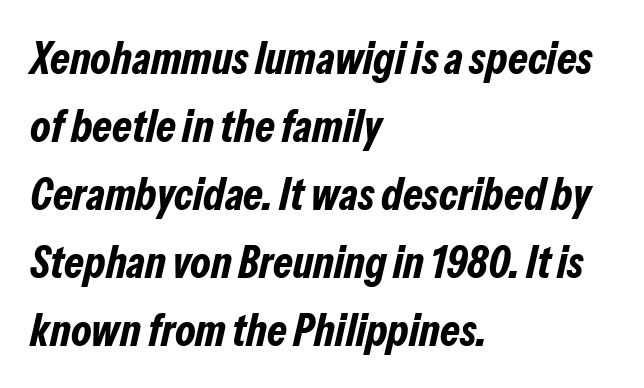
Notice how the stems are inclined rather than vertical — that's the hallmark of italics. How would I describe the line gaps? Plain and ordinary. What stands out about the letter spacing? Nothing — it is the standard amount. Heavy, bold letterforms.
